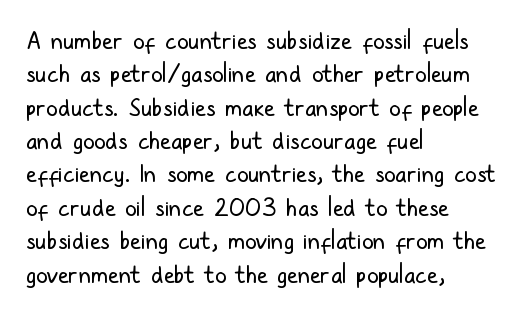
The letterforms sit at book weight or below. Posture: straight, roman, zero tilt. Tracking value appears to be zero — textbook default spacing. The passage shown stacks its lines at a standard gap. Is the block centered? No — it sits flush against the left margin. The foot of each line stays bare and open.
